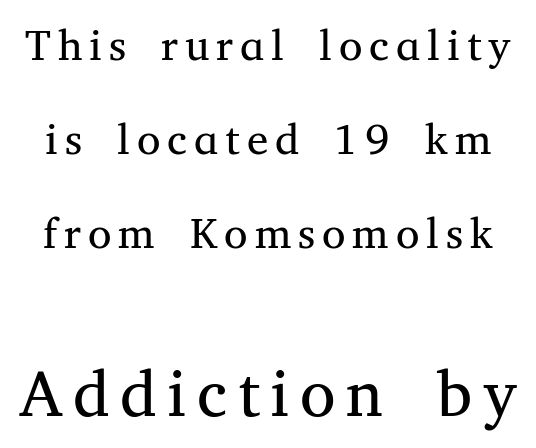
The block sitting lower on the canvas is the one with enlarged characters. The typeface chosen for these lines features serifs. The typography opts for an upright posture over an oblique one. The zone under the glyphs is completely vacant.
